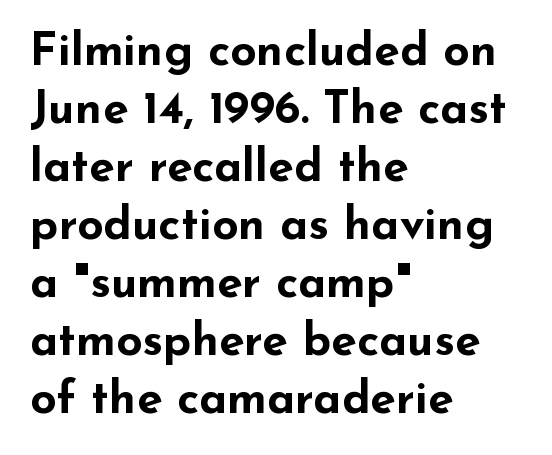
Compared with typical body copy, the letter spacing here is the same. Notice how descenders clear the ascenders below comfortably — that's standard leading. The glyphs are unaccompanied by any horizontal stroke below them. Caption: multi-line text, flush left, ragged right.
